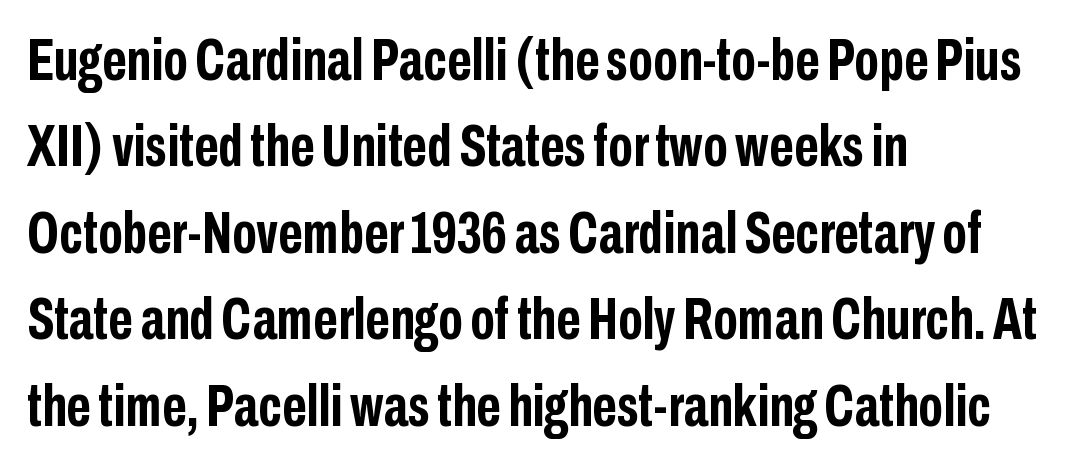
Q: Is the text bold? A: Yes.
Q: Is the text italic (slanted)? A: No, it is upright.
Q: Is the typeface a serif or a sans-serif typeface? A: Sans-serif.
Q: Is the text underlined? A: No.
Q: How is the paragraph aligned? A: Left-aligned.
Q: Is the spacing between letters normal or unusually wide? A: Normal.
Q: Is the spacing between lines tight, normal or loose? A: Normal.
Q: Width (condensed, normal, or wide)? A: Condensed.
Q: Stroke contrast? A: Low.
Q: x-height? A: Medium.
Q: Monospaced? A: No.
